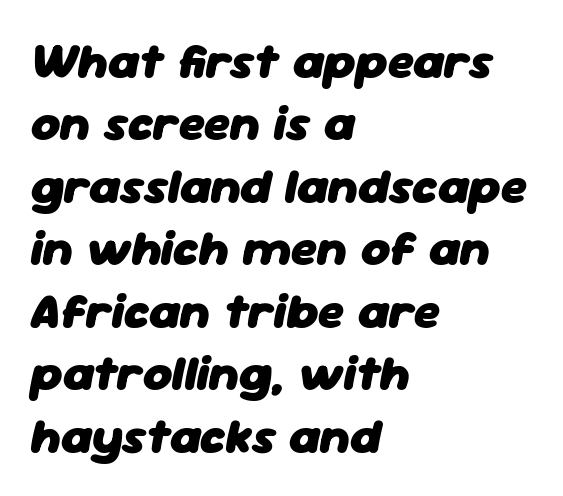
How would I describe the line gaps? Plain and ordinary. Here the designer chose a conventional face with non-uniform glyph widths. A clean baseline with only descenders dipping below it. Standard letterfit; no display-style spreading of the glyphs. Summary of weight: heavy, a full bold.
